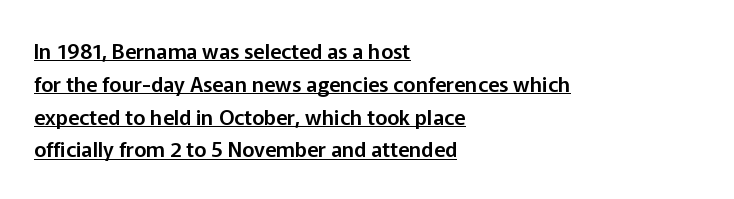
Alignment: flush left. A rule runs beneath these lines of type. Designer's note — italics off, roman on. The letters sit at their default tracking, neither squeezed nor spread. The rows are spaced the way most documents space them.
